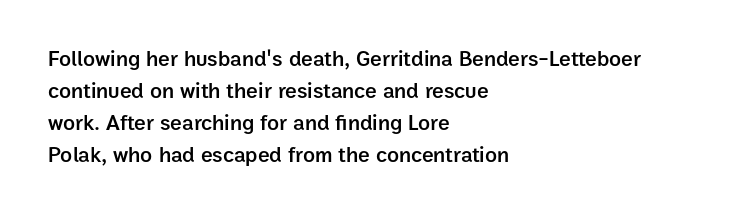
{"italic": "no", "bold": "semi", "underline": "no", "align": "left", "line_spacing": "normal", "line_spacing_ratio": 1.46, "letter_spacing": "normal", "letter_spacing_em": 0.0, "glyph_px": 22}
